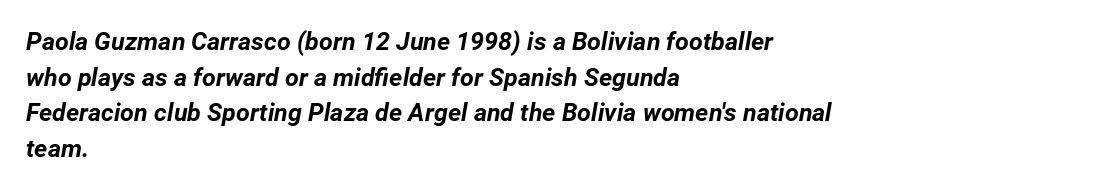
Each row of text sits above clean, open space. The rendering anchors every line to the left-hand side. It's the slanting kind of type. Set as a true bold cut, around the 700 mark. In terms of letterspacing, this is plain default setting.
